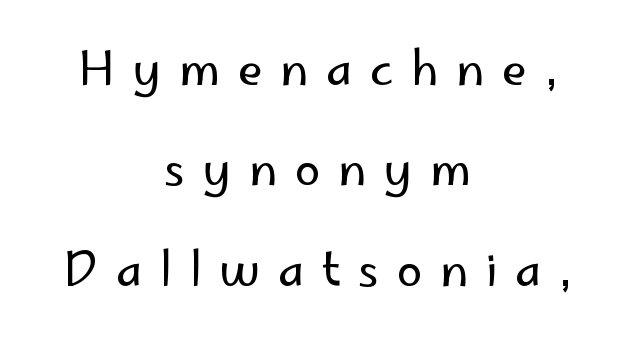
The image shows 46 px regular-weight sans-serif type, upright; set centered, loose line spacing (2.18x), unusually wide letter spacing (+0.38 em), not underlined; low stroke contrast and a small x-height.
